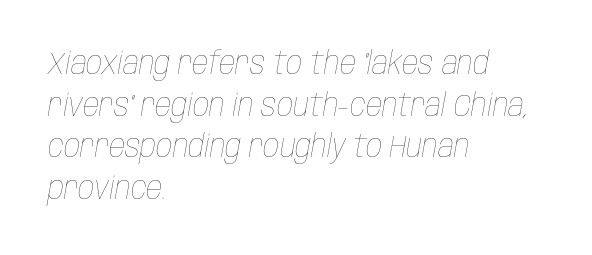
Q: Is the text bold? A: No.
Q: Is the text italic (slanted)? A: Yes, it leans right by about 10 degrees.
Q: Is the text underlined? A: No.
Q: How is the paragraph aligned? A: Left-aligned.
Q: Is the spacing between letters normal or unusually wide? A: Normal.
Q: Is the spacing between lines tight, normal or loose? A: Normal.
Q: Width (condensed, normal, or wide)? A: Condensed.
Q: Stroke contrast? A: Low.
Q: x-height? A: Large.
Q: Monospaced? A: No.
